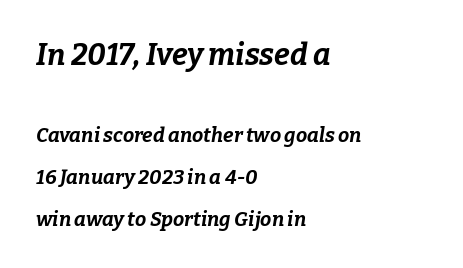
Q: Is the text bold? A: Yes.
Q: Is the text italic (slanted)? A: Yes, it leans right by about 9 degrees.
Q: Is the text underlined? A: No.
Q: How is the paragraph aligned? A: Left-aligned.
Q: Is the spacing between letters normal or unusually wide? A: Normal.
Q: Is the spacing between lines tight, normal or loose? A: Loose.
Q: Which block of text is set in a larger size, the first (top) or the second (bottom)? A: The first (top) one.
Q: Width (condensed, normal, or wide)? A: Normal.
Q: Stroke contrast? A: Low.
Q: x-height? A: Medium.
Q: Monospaced? A: No.
